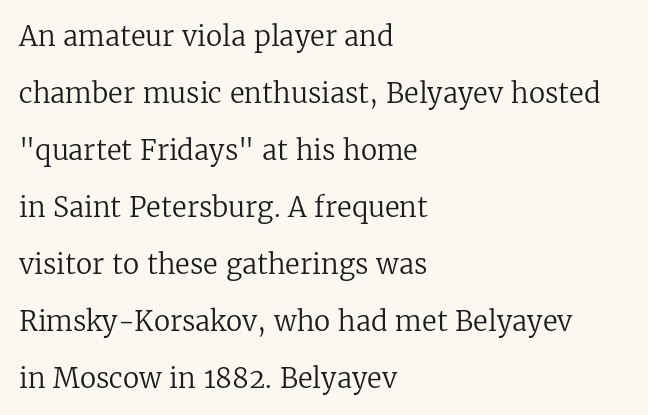
Q: Is the text bold? A: No.
Q: Is the text italic (slanted)? A: No, it is upright.
Q: Is the text underlined? A: No.
Q: How is the paragraph aligned? A: Left-aligned.
Q: Is the spacing between letters normal or unusually wide? A: Normal.
Q: Is the spacing between lines tight, normal or loose? A: Loose.
